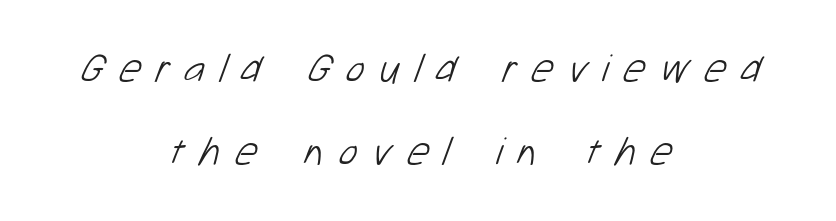
The image shows 40 px light sans-serif type; set centered, loose line spacing (2.07x), unusually wide letter spacing (+0.36 em), not underlined; low stroke contrast and a medium x-height.
